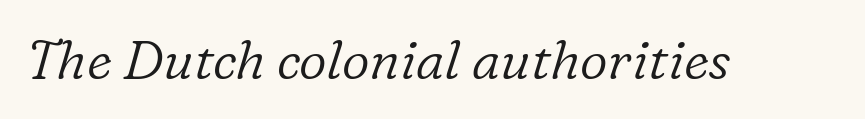
{"serif": "yes", "italic": "yes", "lean": "right", "slant_degrees": 16, "bold": "no", "weight": "light", "width": "normal", "stroke_contrast": "low", "x_height": "medium", "monospaced": "no", "underline": "no", "letter_spacing": "normal", "letter_spacing_em": 0.0, "glyph_px": 54}
